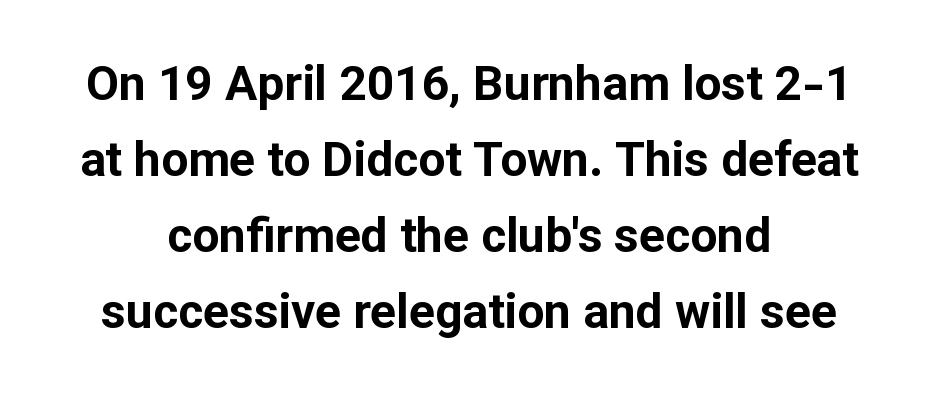
As a designer I'd log this as weight 700, bold. Words float on clear page, feet unadorned. Spacing verdict: proportional, widths tailored to each character. A typesetter would label this face a sans. You can tell it's not italic because the verticals are truly vertical.
